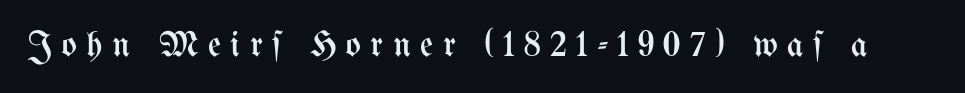
{"italic": "no", "bold": "no", "weight": "regular", "width": "condensed", "stroke_contrast": "medium", "x_height": "medium", "monospaced": "no", "underline": "no", "letter_spacing": "wide", "letter_spacing_em": 0.26, "glyph_px": 36}
